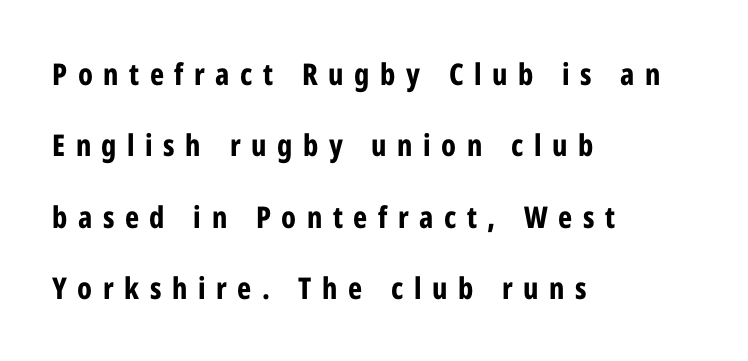
The image shows 30 px bold, condensed sans-serif type, upright; set left-aligned, loose line spacing (2.38x), unusually wide letter spacing (+0.35 em), not underlined; low stroke contrast and a medium x-height.
